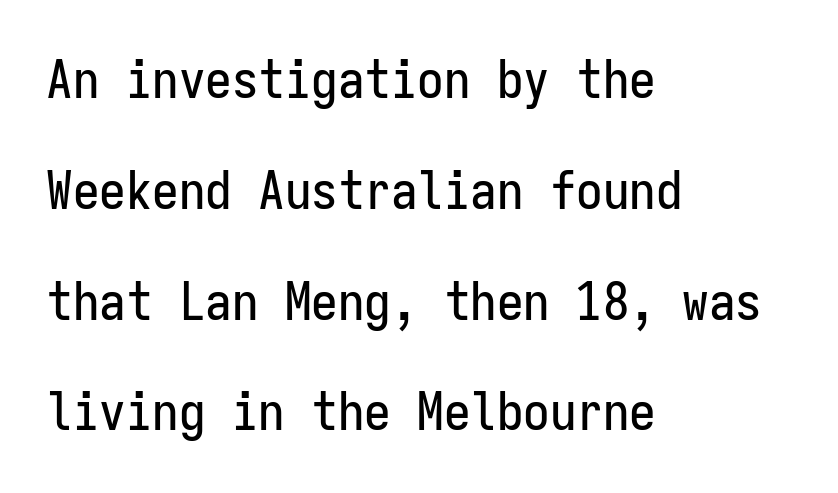
The image shows 53 px condensed sans-serif type, upright, monospaced; set left-aligned, loose line spacing (2.09x), normal letter spacing, not underlined; low stroke contrast and a medium x-height.
